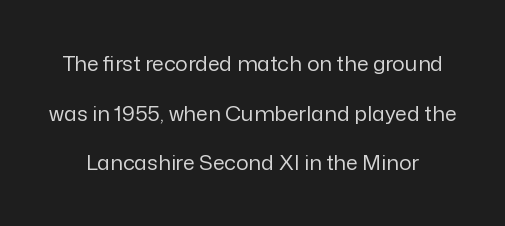
{"italic": "no", "bold": "no", "underline": "no", "line_spacing": "loose", "line_spacing_ratio": 2.36, "letter_spacing": "normal", "letter_spacing_em": 0.0, "glyph_px": 21}
